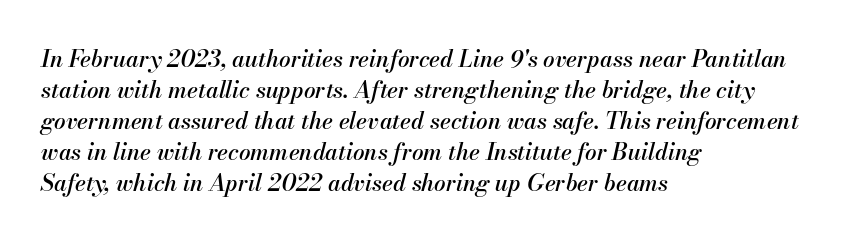
A typesetter would mark this as italic. Descenders are the only things crossing below the line. These lines stack with their left ends in a neat column. Nothing unusual about the tracking: characters are spaced as the font intends.
